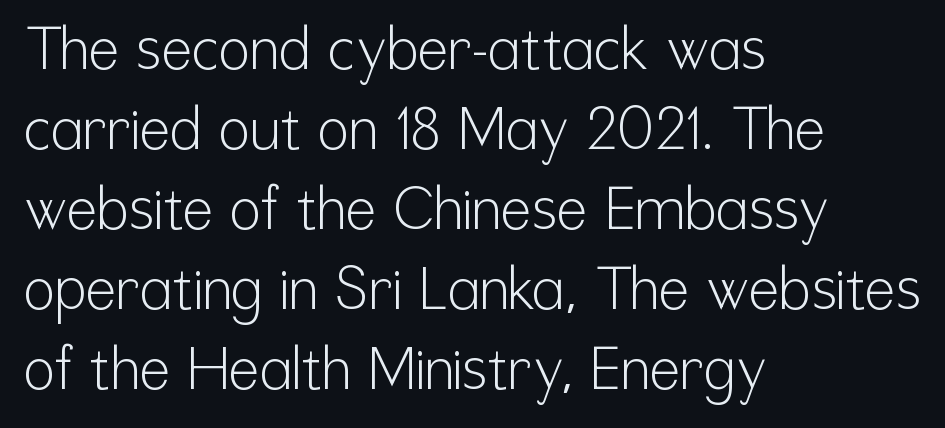
{"serif": "no", "italic": "no", "bold": "no", "weight": "light", "width": "condensed", "stroke_contrast": "low", "x_height": "medium", "monospaced": "no", "underline": "no", "align": "left", "line_spacing": "normal", "line_spacing_ratio": 1.38, "letter_spacing": "normal", "letter_spacing_em": 0.0, "glyph_px": 58}
